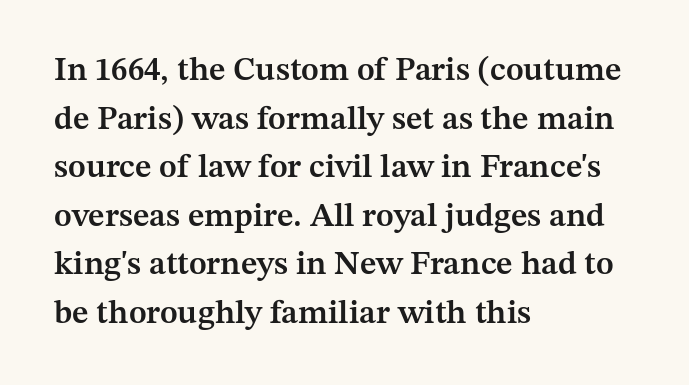
The image shows 33 px semibold serif type, upright; set left-aligned, normal line spacing (1.47x), normal letter spacing, not underlined; medium stroke contrast and a medium x-height.
